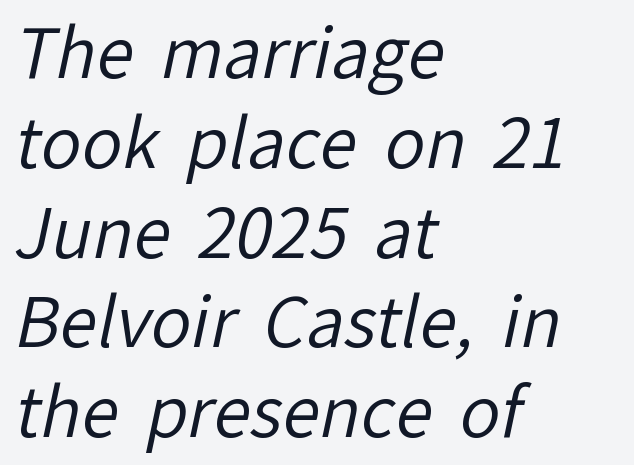
The image shows 68 px regular-weight sans-serif type; set left-aligned, normal line spacing (1.32x), normal letter spacing, not underlined; low stroke contrast and a medium x-height.
